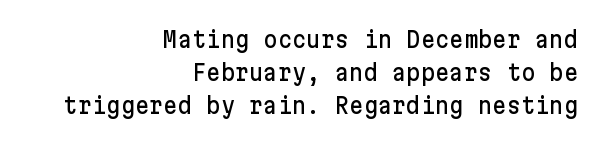
The image shows 22 px text type, upright; set right-aligned, normal line spacing (1.49x), normal letter spacing, not underlined.
